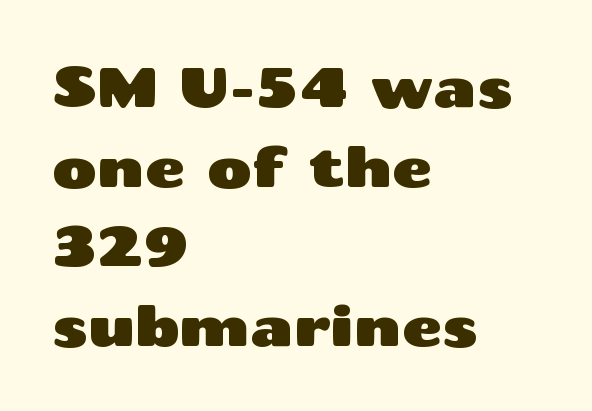
{"serif": "no", "italic": "no", "width": "wide", "stroke_contrast": "medium", "x_height": "medium", "monospaced": "no", "underline": "no", "align": "left", "line_spacing": "normal", "line_spacing_ratio": 1.45, "letter_spacing": "normal", "letter_spacing_em": 0.0, "glyph_px": 55}
